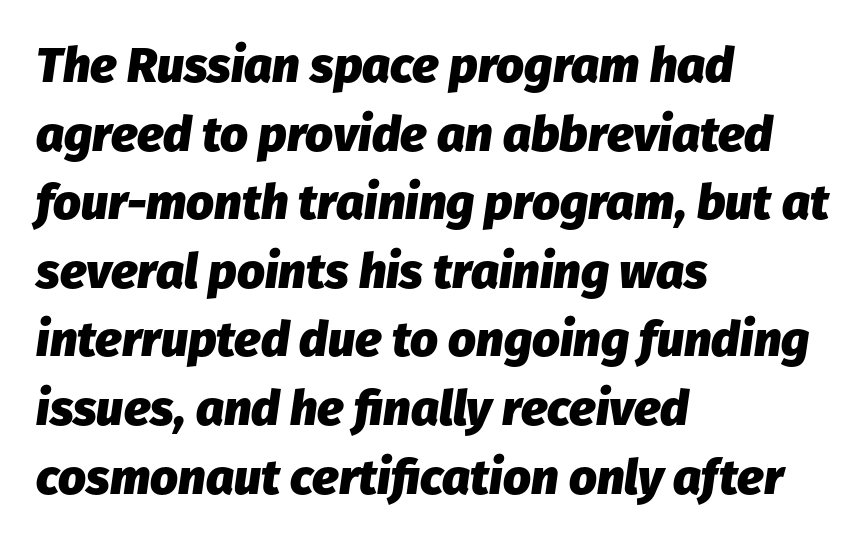
{"italic": "yes", "lean": "right", "slant_degrees": 8, "bold": "yes", "weight": "heavy", "width": "normal", "stroke_contrast": "low", "x_height": "medium", "monospaced": "no", "underline": "no", "align": "left", "line_spacing": "normal", "line_spacing_ratio": 1.4, "letter_spacing": "normal", "letter_spacing_em": 0.0, "glyph_px": 49}
